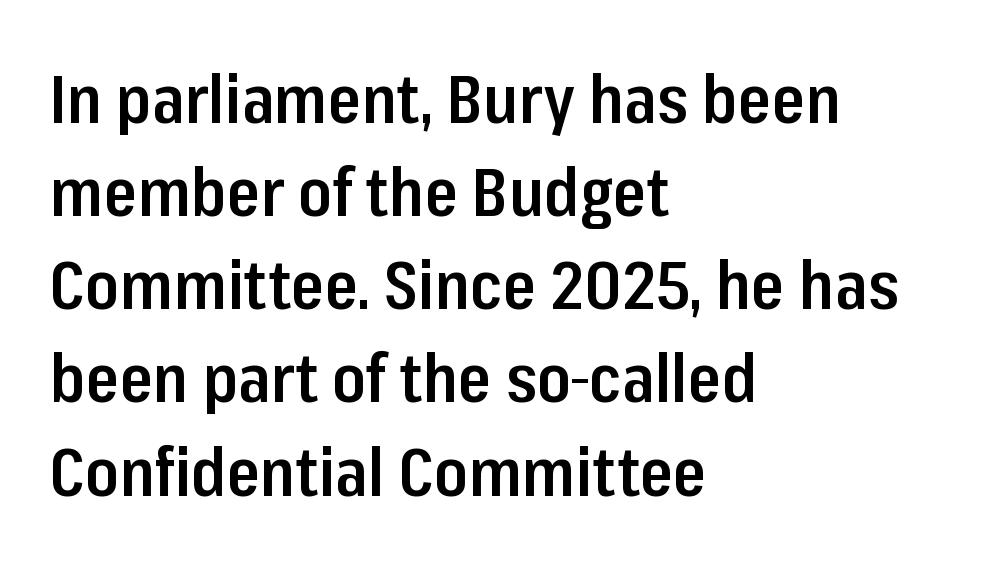
{"serif": "no", "italic": "no", "bold": "semi", "weight": "semibold", "width": "condensed", "stroke_contrast": "low", "x_height": "medium", "monospaced": "no", "underline": "no", "align": "left", "line_spacing": "normal", "line_spacing_ratio": 1.37, "letter_spacing": "normal", "letter_spacing_em": 0.0, "glyph_px": 68}
